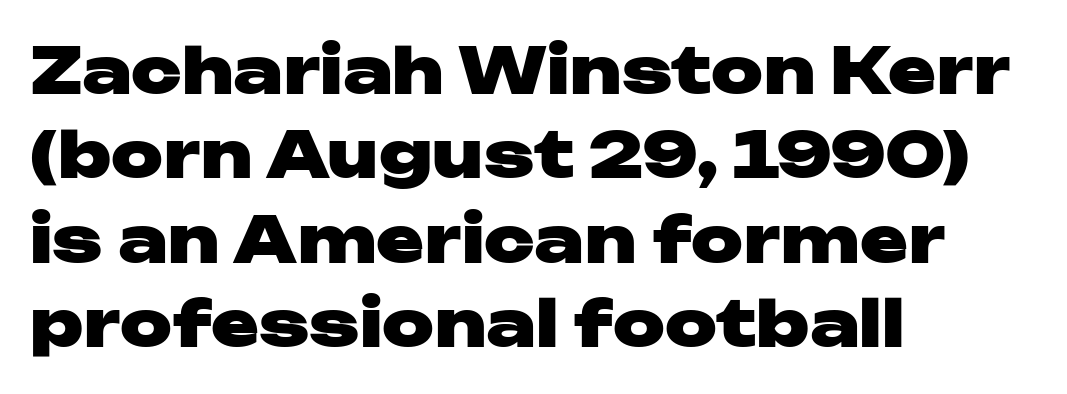
The image shows 64 px heavy, wide sans-serif type, upright; set left-aligned, normal line spacing (1.32x), normal letter spacing, not underlined; low stroke contrast and a medium x-height.
